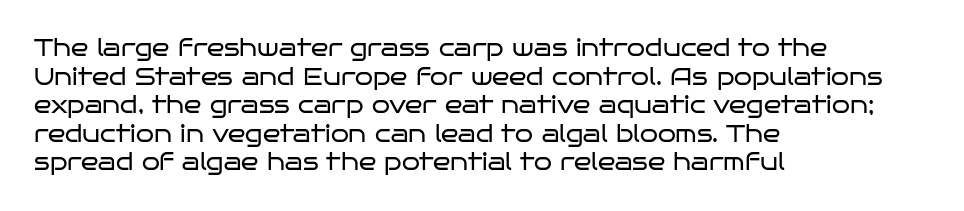
Beneath every word, the page is bare. On a weight scale, this lands at 450 or below. Look at the tracking — it's just the regular setting, nothing added. The typesetter chose a ragged-right arrangement here. Upright lettering throughout.
